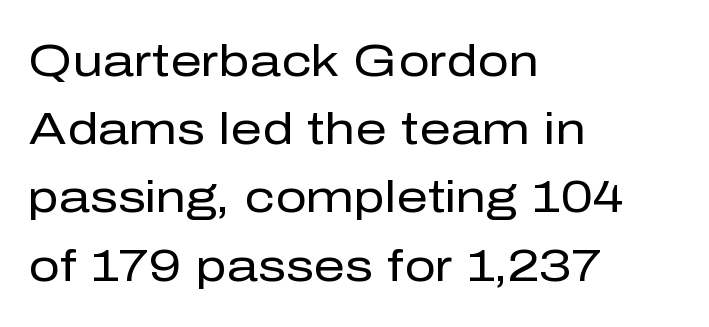
{"serif": "no", "italic": "no", "bold": "no", "weight": "regular", "width": "normal", "stroke_contrast": "low", "x_height": "medium", "monospaced": "no", "underline": "no", "align": "left", "line_spacing": "normal", "line_spacing_ratio": 1.55, "letter_spacing": "normal", "letter_spacing_em": 0.0, "glyph_px": 44}
